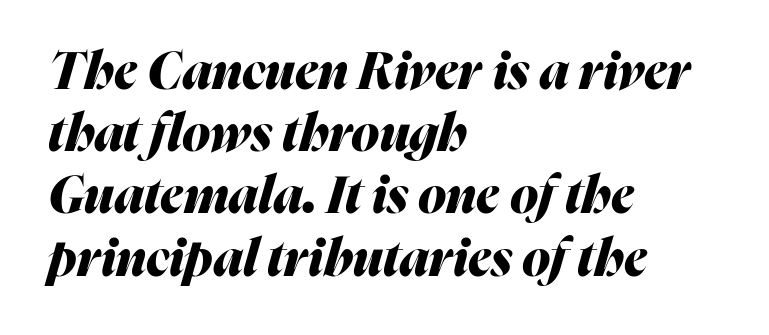
The image shows 51 px heavy type, italic (leaning right); set left-aligned, line spacing 1.22x, normal letter spacing, not underlined; medium stroke contrast and a medium x-height.
